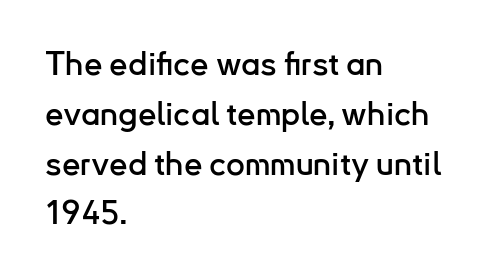
The image shows 33 px sans-serif type, upright; set left-aligned, normal line spacing (1.51x), normal letter spacing, not underlined; low stroke contrast and a small x-height.
